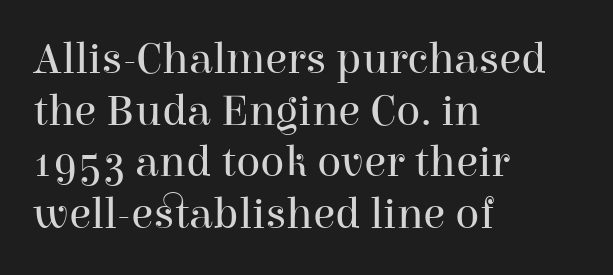
The image shows 45 px regular-weight serif type, upright; set left-aligned, tight line spacing (1.15x), normal letter spacing, not underlined; high stroke contrast and a medium x-height.
